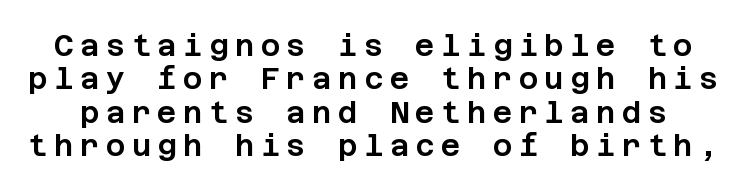
Q: Is the text italic (slanted)? A: No, it is upright.
Q: Is the typeface a serif or a sans-serif typeface? A: Sans-serif.
Q: Is the text underlined? A: No.
Q: Is the spacing between letters normal or unusually wide? A: Unusually wide.
Q: Is the spacing between lines tight, normal or loose? A: Tight.
Q: Width (condensed, normal, or wide)? A: Normal.
Q: Stroke contrast? A: Low.
Q: x-height? A: Large.
